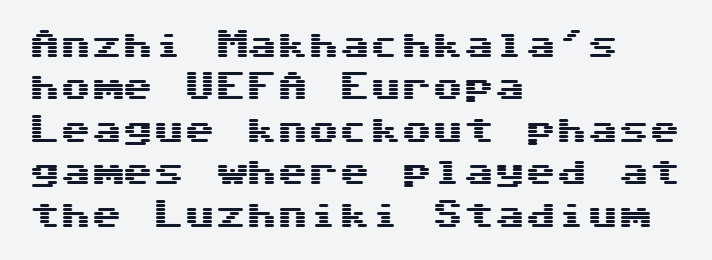
Q: Is the text italic (slanted)? A: No, it is upright.
Q: Is the typeface a serif or a sans-serif typeface? A: Sans-serif.
Q: Is the text underlined? A: No.
Q: How is the paragraph aligned? A: Left-aligned.
Q: Is the spacing between letters normal or unusually wide? A: Normal.
Q: Is the spacing between lines tight, normal or loose? A: Normal.
Q: Width (condensed, normal, or wide)? A: Wide.
Q: Stroke contrast? A: Medium.
Q: x-height? A: Medium.
